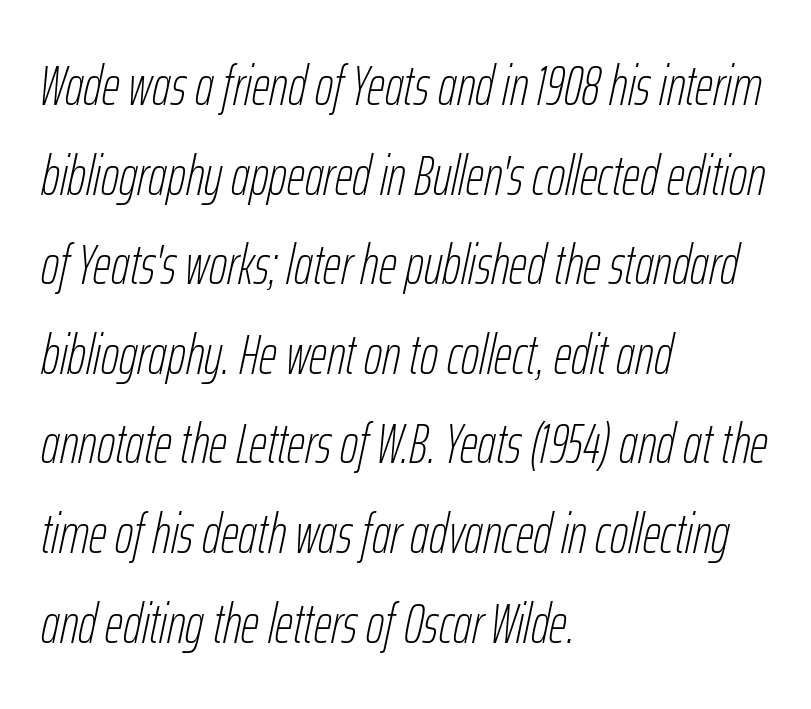
Q: Is the text bold? A: No.
Q: Is the text italic (slanted)? A: Yes, it leans right by about 12 degrees.
Q: Is the text underlined? A: No.
Q: How is the paragraph aligned? A: Left-aligned.
Q: Is the spacing between letters normal or unusually wide? A: Normal.
Q: Is the spacing between lines tight, normal or loose? A: Normal.
Q: Width (condensed, normal, or wide)? A: Condensed.
Q: Stroke contrast? A: Low.
Q: x-height? A: Medium.
Q: Monospaced? A: No.
